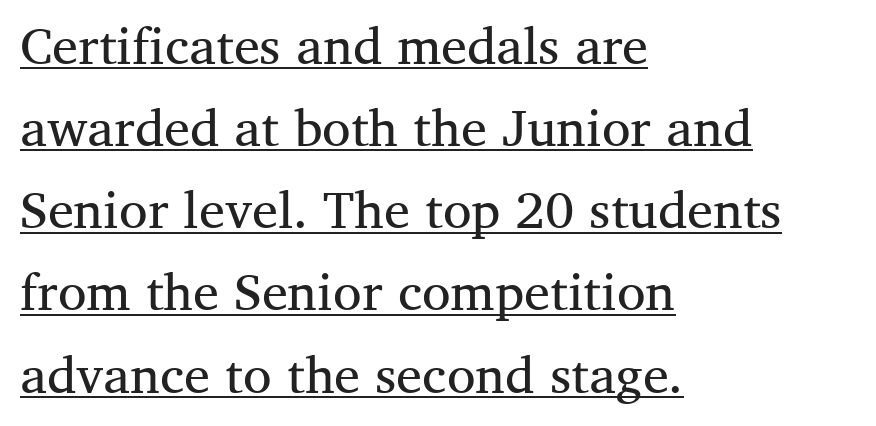
Is this a fixed-width face? No — the glyphs have proportional, varying widths. Stems and bowls with no extra thickness — not bold. These characters rest on top of a visible drawn line. Spacing between characters is what you'd get straight out of the box. The compositor pushed each line to the left boundary. Honestly, the row spacing looks completely unremarkable.
